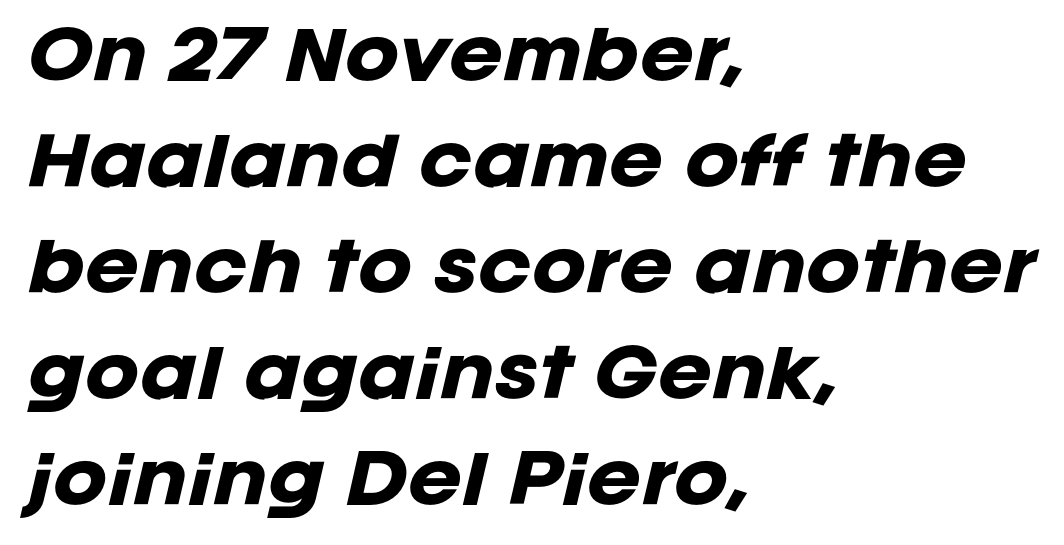
{"italic": "yes", "lean": "right", "slant_degrees": 12, "bold": "yes", "weight": "heavy", "width": "normal", "stroke_contrast": "low", "x_height": "large", "monospaced": "no", "underline": "no", "align": "left", "line_spacing": "normal", "line_spacing_ratio": 1.63, "letter_spacing": "normal", "letter_spacing_em": 0.0, "glyph_px": 65}
